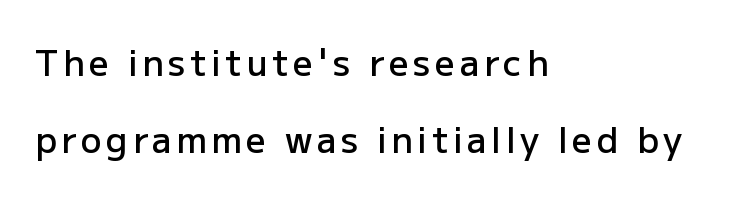
The image shows 35 px semibold sans-serif type, upright; set left-aligned, loose line spacing (2.19x), not underlined; low stroke contrast and a medium x-height.
